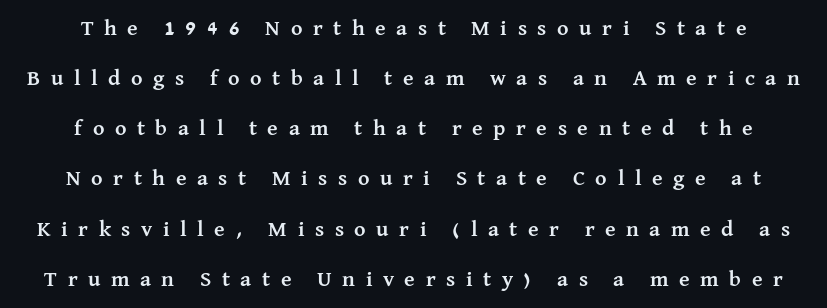
{"italic": "no", "bold": "yes", "underline": "no", "line_spacing": "loose", "line_spacing_ratio": 2.28, "letter_spacing": "wide", "letter_spacing_em": 0.48, "glyph_px": 22}
